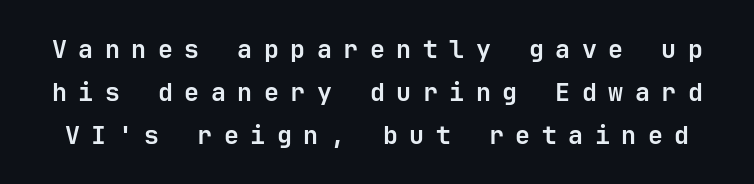
{"italic": "no", "bold": "yes", "underline": "no", "line_spacing_ratio": 1.72, "letter_spacing": "wide", "letter_spacing_em": 0.46, "glyph_px": 25}
